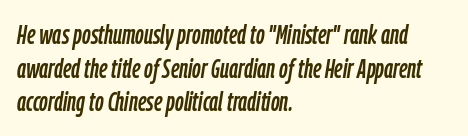
The image shows 27 px text type, italic (leaning right); set left-aligned, normal line spacing (1.25x), normal letter spacing, not underlined.
